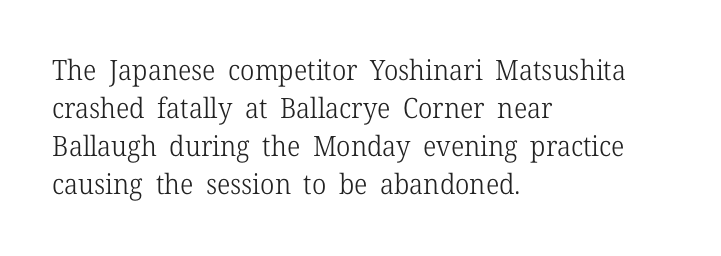
Counters stay open thanks to moderate or lighter strokes. Horizontal bands of white between lines are of average thickness. Underline: absent. Visually the block forms a straight wall on the left and a jagged coastline on the right. The typography opts for an upright posture over an oblique one. A typesetter would call this proportional, since set widths differ per character.
